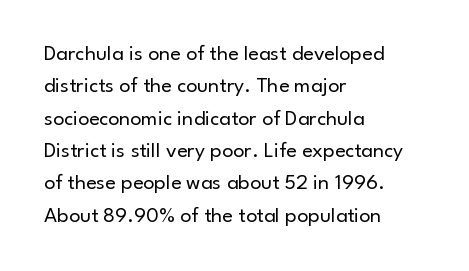
Q: Is the text bold? A: No.
Q: Is the text italic (slanted)? A: No, it is upright.
Q: Is the text underlined? A: No.
Q: How is the paragraph aligned? A: Left-aligned.
Q: Is the spacing between letters normal or unusually wide? A: Normal.
Q: Is the spacing between lines tight, normal or loose? A: Normal.
